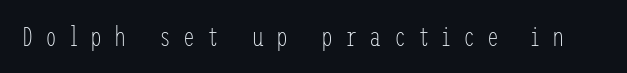
Unlike italic type, these characters show no tilt at all. A bare baseline throughout the passage. Heft: none added — not bold. Between one letter and the next there's a generous, obvious gap.
